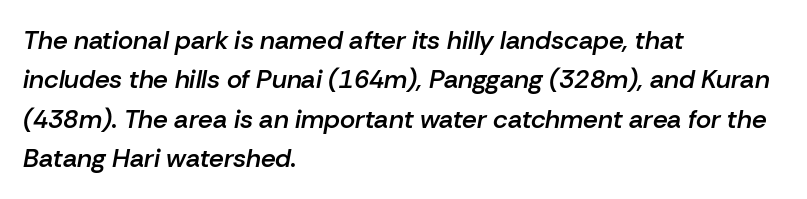
Q: Is the text bold? A: Semi-bold.
Q: Is the text italic (slanted)? A: Yes, it leans right by about 10 degrees.
Q: Is the text underlined? A: No.
Q: How is the paragraph aligned? A: Left-aligned.
Q: Is the spacing between letters normal or unusually wide? A: Normal.
Q: Is the spacing between lines tight, normal or loose? A: Normal.
